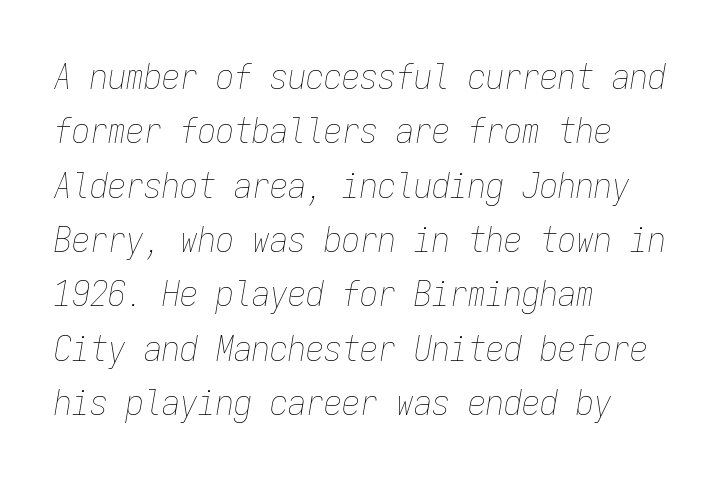
Summary of vertical rhythm: regular, with standard interline spacing. A clean baseline with only descenders dipping below it. This rendering leaves character spacing at its baseline value. The setting favours the left margin, as ordinary paragraphs usually do. Yep, that's italic — everything's leaning. Here the designer chose a console-style face with uniform glyph widths.
